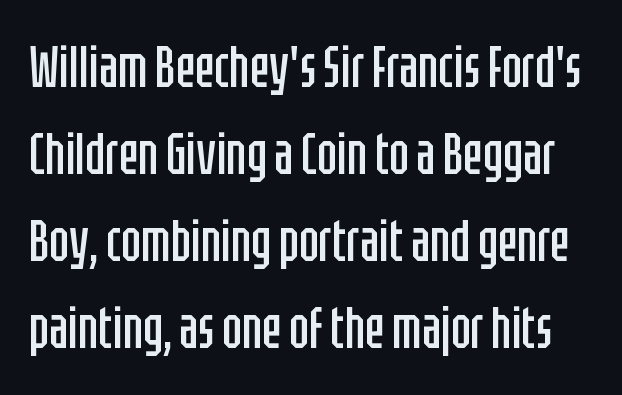
{"serif": "no", "italic": "no", "bold": "no", "weight": "regular", "width": "condensed", "stroke_contrast": "low", "x_height": "large", "monospaced": "no", "underline": "no", "line_spacing": "normal", "line_spacing_ratio": 1.5, "letter_spacing": "normal", "letter_spacing_em": 0.0, "glyph_px": 58}
